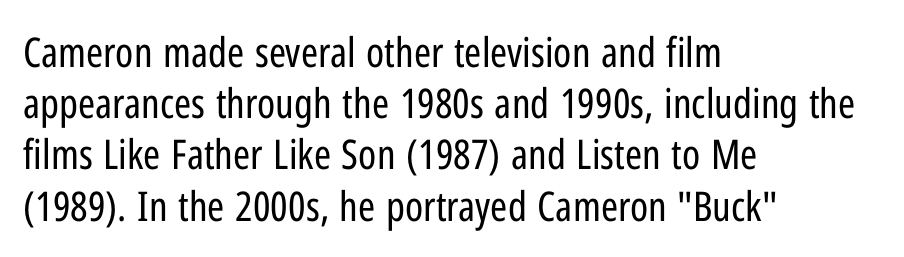
{"serif": "no", "italic": "no", "bold": "no", "weight": "regular", "width": "condensed", "stroke_contrast": "low", "x_height": "medium", "monospaced": "no", "underline": "no", "align": "left", "line_spacing": "normal", "line_spacing_ratio": 1.25, "letter_spacing": "normal", "letter_spacing_em": 0.0, "glyph_px": 41}
